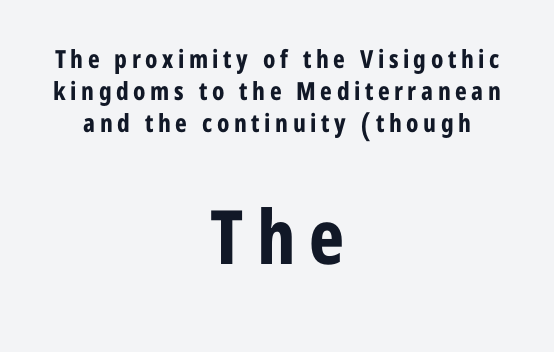
Q: Is the text bold? A: Yes.
Q: Is the text italic (slanted)? A: No, it is upright.
Q: Is the typeface a serif or a sans-serif typeface? A: Sans-serif.
Q: Is the text underlined? A: No.
Q: How is the paragraph aligned? A: Centered.
Q: Is the spacing between lines tight, normal or loose? A: Normal.
Q: Which block of text is set in a larger size, the first (top) or the second (bottom)? A: The second (bottom) one.
Q: Width (condensed, normal, or wide)? A: Condensed.
Q: Stroke contrast? A: Low.
Q: x-height? A: Medium.
Q: Monospaced? A: No.
